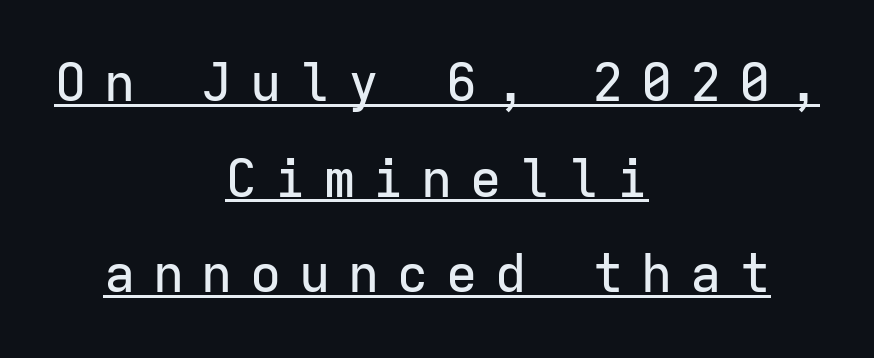
Q: Is the text italic (slanted)? A: No, it is upright.
Q: Is the typeface a serif or a sans-serif typeface? A: Sans-serif.
Q: Is the text underlined? A: Yes.
Q: How is the paragraph aligned? A: Centered.
Q: Is the spacing between letters normal or unusually wide? A: Unusually wide.
Q: Width (condensed, normal, or wide)? A: Normal.
Q: Stroke contrast? A: Low.
Q: x-height? A: Medium.
Q: Monospaced? A: Yes.
